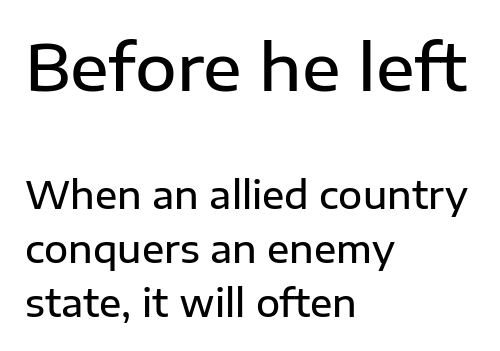
Q: Is the text bold? A: Semi-bold.
Q: Is the text italic (slanted)? A: No, it is upright.
Q: Is the typeface a serif or a sans-serif typeface? A: Sans-serif.
Q: Is the text underlined? A: No.
Q: How is the paragraph aligned? A: Left-aligned.
Q: Is the spacing between letters normal or unusually wide? A: Normal.
Q: Is the spacing between lines tight, normal or loose? A: Normal.
Q: Which block of text is set in a larger size, the first (top) or the second (bottom)? A: The first (top) one.
Q: Width (condensed, normal, or wide)? A: Normal.
Q: Stroke contrast? A: Low.
Q: x-height? A: Medium.
Q: Monospaced? A: No.
